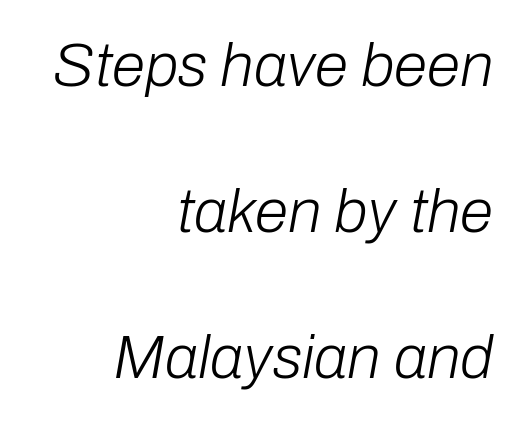
Observe the ordinary spacing: letters are neighbours, not strangers. The letters look calm and open, with moderate or lighter stems. The vertical gap from one line to the next is large. You could not count columns in this text — the font is proportionally spaced.
